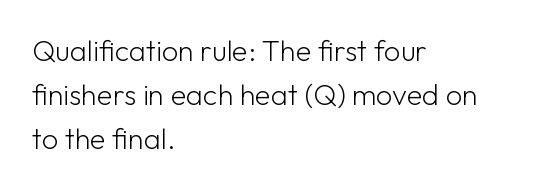
These glyphs show unthickened strokes, regular width or finer. The setting favours the left margin, as ordinary paragraphs usually do. These lines keep a tight, regular rhythm from letter to letter. The vertical gap from one line to the next is medium. Anything drawn beneath the words? Only blank space. The glyphs in this specimen are sans serif.
